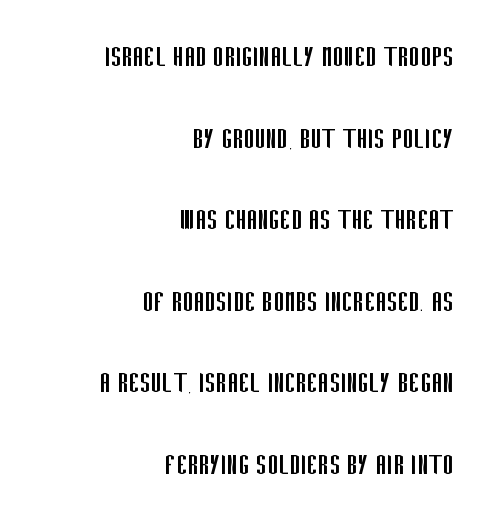
Heft: none added — not bold. The specimen omits any rule beneath the text block's lines. All the whitespace from short lines collects on the left. Character widths vary here, with narrow letters taking less room than wide ones. Here the glyphs are tracked normally, forming tight word shapes. The lettering holds an erect, upright posture throughout.
